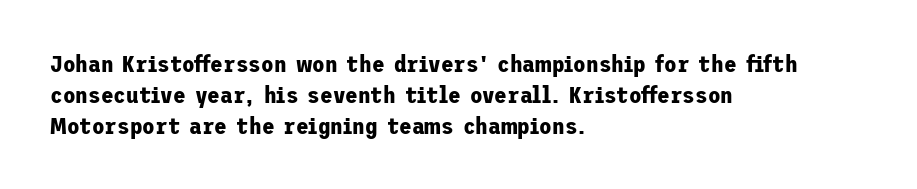
{"italic": "no", "bold": "yes", "underline": "no", "align": "left", "line_spacing": "normal", "line_spacing_ratio": 1.34, "letter_spacing": "normal", "letter_spacing_em": 0.0, "glyph_px": 23}
